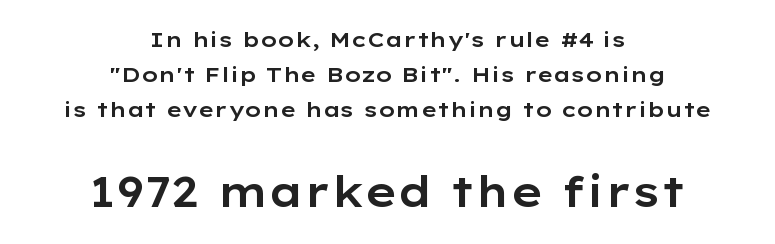
Is the block centered? Yes — each line is placed symmetrically about the middle. Check the space under the baseline: it is left empty. This layout puts the modest block above and the oversized block below. A typesetter would call this proportional, since set widths differ per character. A typesetter would mark this as roman, not italic. I'd call this a sans setting — the letters go barefoot.
